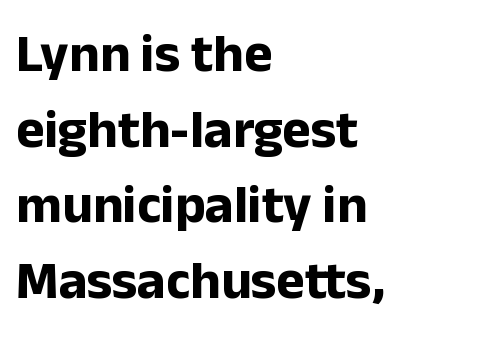
Ordinary non-slanted type is in use. The text block is weighted toward the left margin, trailing off unevenly rightward. The letters advance in unequal steps, a hallmark of proportional type. Typographic density is high because the face is bold.
